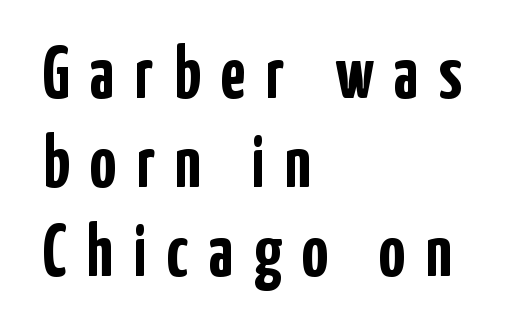
Q: Is the text bold? A: Yes.
Q: Is the text italic (slanted)? A: No, it is upright.
Q: Is the typeface a serif or a sans-serif typeface? A: Sans-serif.
Q: Is the text underlined? A: No.
Q: How is the paragraph aligned? A: Left-aligned.
Q: Is the spacing between letters normal or unusually wide? A: Unusually wide.
Q: Width (condensed, normal, or wide)? A: Condensed.
Q: Stroke contrast? A: Low.
Q: x-height? A: Medium.
Q: Monospaced? A: No.
